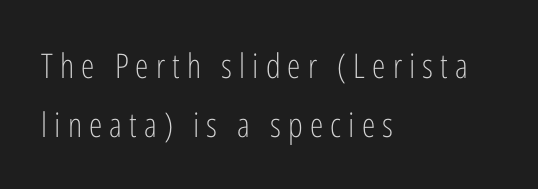
The image shows 34 px light, condensed sans-serif type, upright; set left-aligned, line spacing 1.75x, unusually wide letter spacing (+0.21 em), not underlined; low stroke contrast and a medium x-height.
